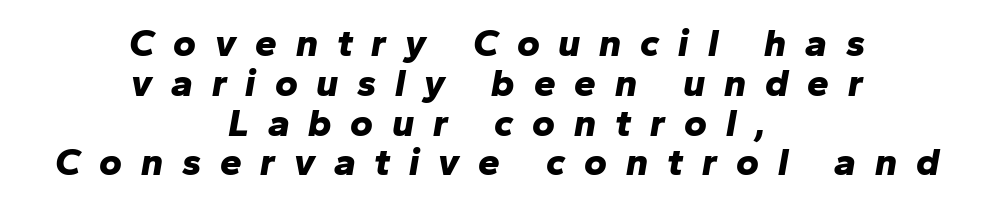
Q: Is the text bold? A: Yes.
Q: Is the text italic (slanted)? A: Yes, it leans right by about 10 degrees.
Q: Is the text underlined? A: No.
Q: How is the paragraph aligned? A: Centered.
Q: Is the spacing between letters normal or unusually wide? A: Unusually wide.
Q: Is the spacing between lines tight, normal or loose? A: Tight.
Q: Width (condensed, normal, or wide)? A: Normal.
Q: Stroke contrast? A: Low.
Q: x-height? A: Medium.
Q: Monospaced? A: No.
